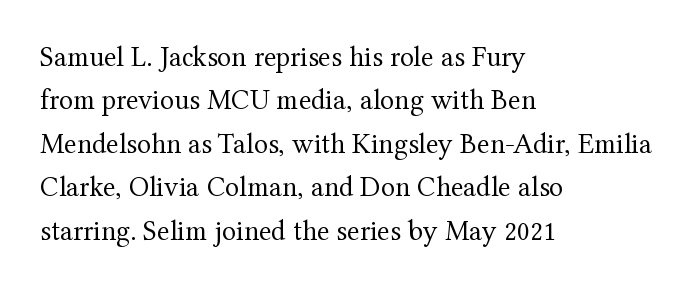
The image shows 29 px regular-weight serif type, upright; set left-aligned, normal line spacing (1.5x), normal letter spacing, not underlined; medium stroke contrast and a medium x-height.
